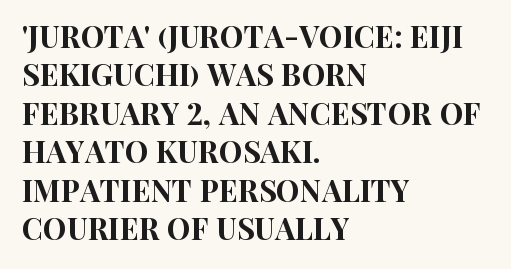
The image shows 30 px condensed sans-serif type, upright; set left-aligned, normal line spacing (1.28x), normal letter spacing, not underlined; high stroke contrast and a large x-height.
